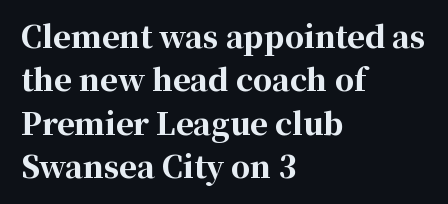
The image shows 30 px bold serif type, upright; set left-aligned, normal line spacing (1.45x), normal letter spacing, not underlined; high stroke contrast and a medium x-height.
